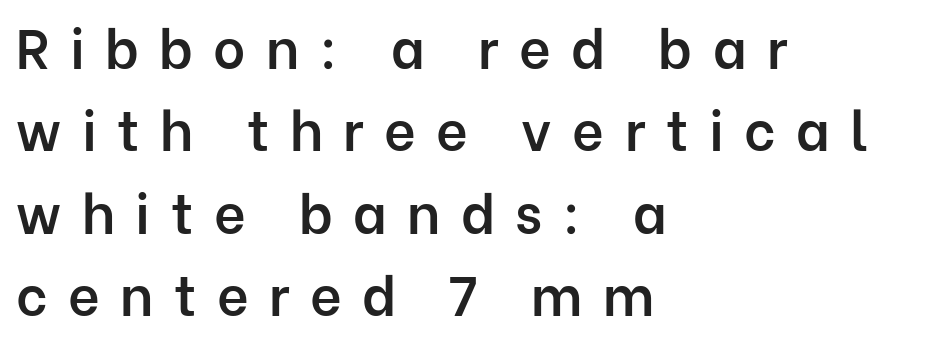
Q: Is the text bold? A: Semi-bold.
Q: Is the text italic (slanted)? A: No, it is upright.
Q: Is the typeface a serif or a sans-serif typeface? A: Sans-serif.
Q: Is the text underlined? A: No.
Q: How is the paragraph aligned? A: Left-aligned.
Q: Is the spacing between letters normal or unusually wide? A: Unusually wide.
Q: Is the spacing between lines tight, normal or loose? A: Normal.
Q: Width (condensed, normal, or wide)? A: Normal.
Q: Stroke contrast? A: Low.
Q: x-height? A: Medium.
Q: Monospaced? A: No.
